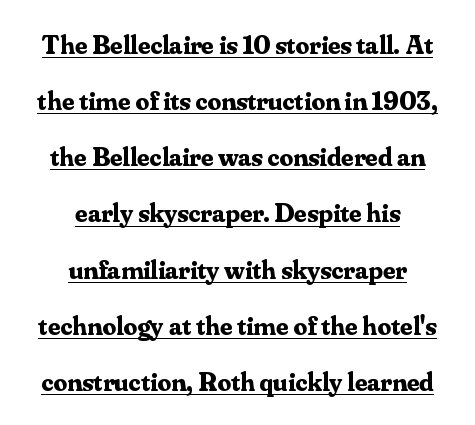
Alignment: centered. A full-strength bold gives these letters their thick strokes. Descenders here cross a horizontal rule under the line. Each new line begins a long way beneath the previous one. Nobody touched the tracking dial on this one. Every stem runs plumb, perpendicular to the baseline.
